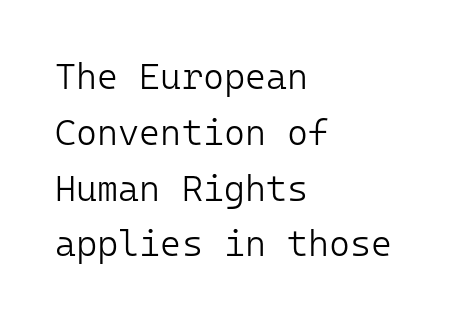
The image shows 36 px light sans-serif type, upright, monospaced; set left-aligned, normal line spacing (1.55x), normal letter spacing, not underlined; low stroke contrast and a medium x-height.
